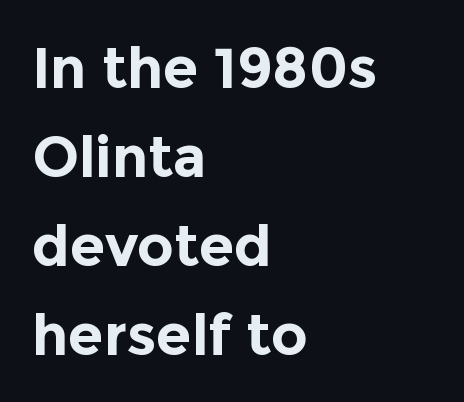
{"serif": "no", "italic": "no", "bold": "yes", "weight": "bold", "width": "normal", "x_height": "medium", "monospaced": "no", "underline": "no", "align": "left", "line_spacing": "normal", "line_spacing_ratio": 1.56, "letter_spacing": "normal", "letter_spacing_em": 0.0, "glyph_px": 57}
